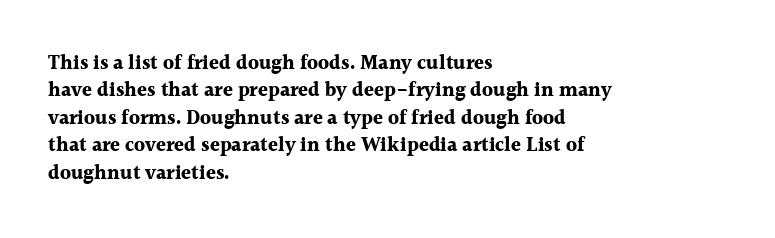
Q: Is the text bold? A: Yes.
Q: Is the text italic (slanted)? A: No, it is upright.
Q: Is the text underlined? A: No.
Q: How is the paragraph aligned? A: Left-aligned.
Q: Is the spacing between letters normal or unusually wide? A: Normal.
Q: Is the spacing between lines tight, normal or loose? A: Normal.
